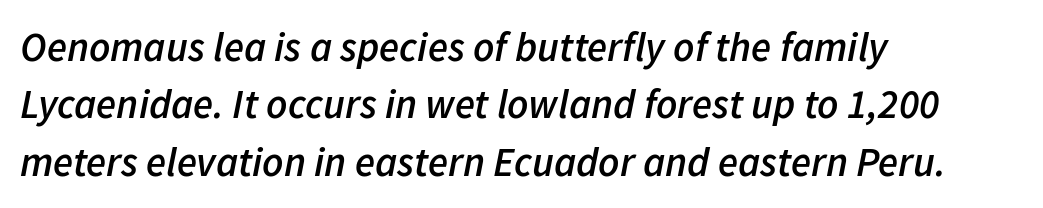
Q: Is the text bold? A: Semi-bold.
Q: Is the text italic (slanted)? A: Yes, it leans right by about 11 degrees.
Q: Is the text underlined? A: No.
Q: How is the paragraph aligned? A: Left-aligned.
Q: Is the spacing between letters normal or unusually wide? A: Normal.
Q: Is the spacing between lines tight, normal or loose? A: Normal.
Q: Width (condensed, normal, or wide)? A: Normal.
Q: Stroke contrast? A: Low.
Q: x-height? A: Medium.
Q: Monospaced? A: No.
